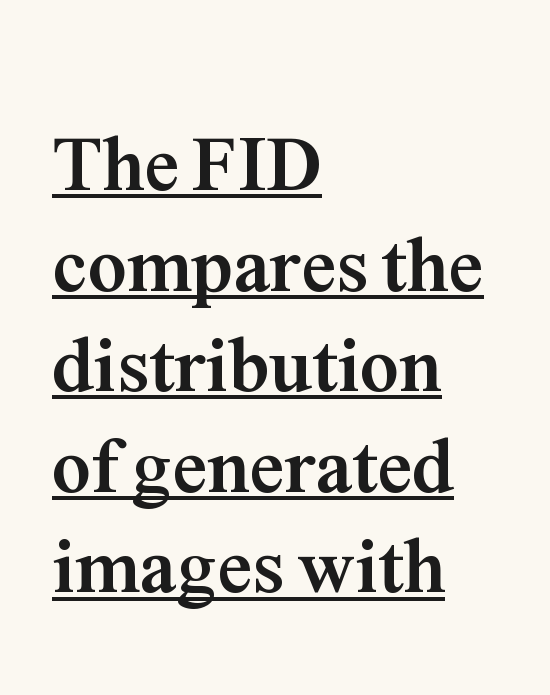
The image shows 78 px semibold serif type, upright; set left-aligned, normal line spacing (1.29x), normal letter spacing, underlined; medium stroke contrast and a medium x-height.
